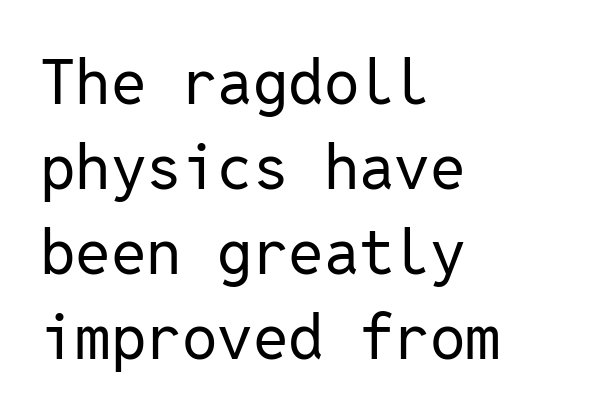
{"serif": "no", "italic": "no", "bold": "no", "weight": "regular", "width": "normal", "stroke_contrast": "low", "x_height": "medium", "monospaced": "yes", "underline": "no", "align": "left", "line_spacing": "normal", "line_spacing_ratio": 1.35, "letter_spacing": "normal", "letter_spacing_em": 0.0, "glyph_px": 63}
